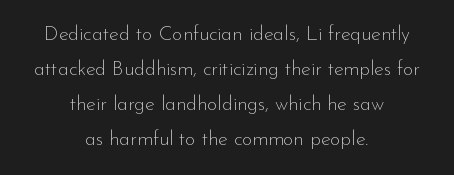
Think standard paragraph weight, or any step lighter than that. If you folded the block vertically in half, each line would mirror itself in length. This is roman type, the default non-slanted kind. Letters rest on an invisible, unmarked baseline. The face used here is rendered with its standard letterfit.
